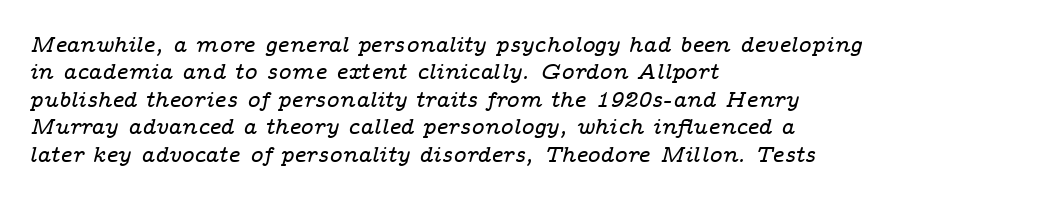
The image shows 22 px text type, italic (leaning right); set left-aligned, normal line spacing (1.25x), normal letter spacing, not underlined.
